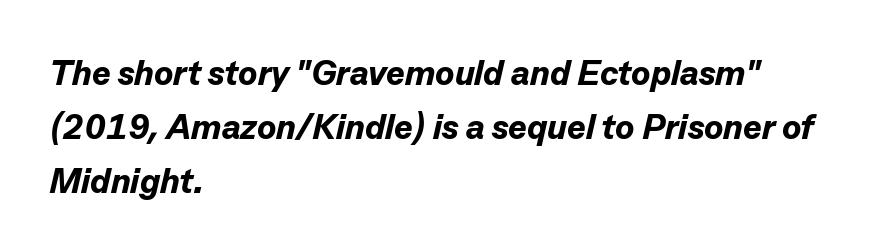
The image shows 35 px bold type, italic (leaning right); set left-aligned, normal line spacing (1.54x), normal letter spacing, not underlined; low stroke contrast and a medium x-height.
